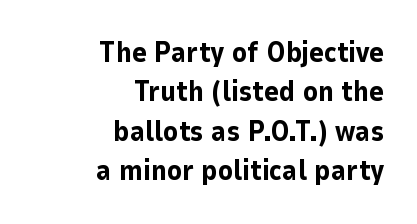
The image shows 28 px bold sans-serif type, upright; set right-aligned, normal line spacing (1.41x), normal letter spacing, not underlined; low stroke contrast and a medium x-height.
